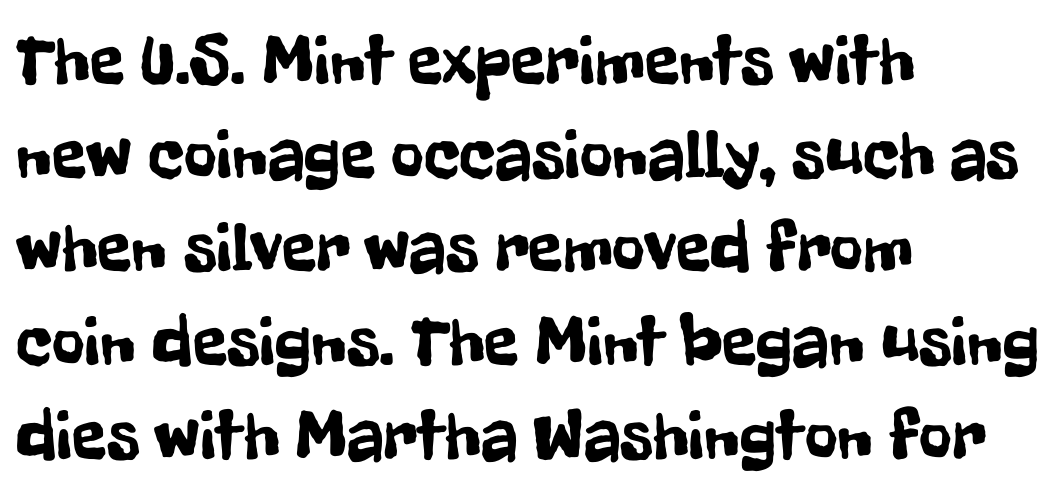
{"serif": "no", "italic": "no", "width": "condensed", "stroke_contrast": "low", "x_height": "medium", "monospaced": "no", "underline": "no", "align": "left", "line_spacing": "normal", "line_spacing_ratio": 1.32, "letter_spacing": "normal", "letter_spacing_em": 0.0, "glyph_px": 71}
